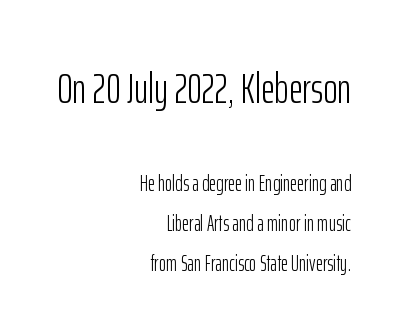
The specimen omits any rule beneath the text block's lines. Check where the strokes stop: nothing finishes them off — pure sans. Posture: vertical. Short note: letters normally spaced. This layout puts the oversized block above and the modest block below.
